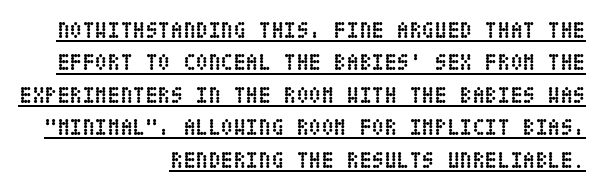
{"italic": "no", "bold": "yes", "underline": "yes", "align": "right", "line_spacing": "normal", "line_spacing_ratio": 1.41, "letter_spacing": "normal", "letter_spacing_em": 0.0, "glyph_px": 23}
